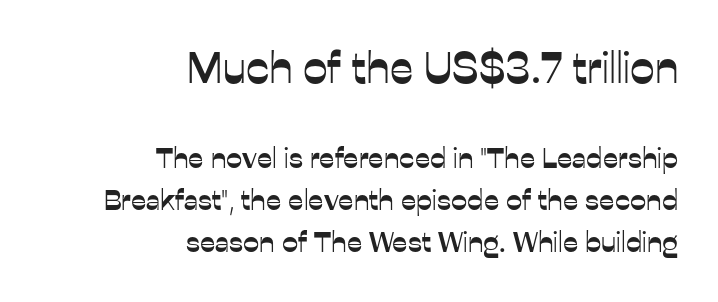
The image shows 44 px sans-serif type, upright; set right-aligned, normal line spacing (1.45x), normal letter spacing, not underlined; the first (top) block is 1.52x larger; low stroke contrast and a medium x-height.
